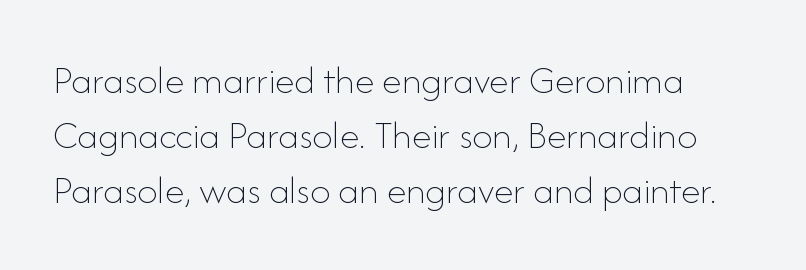
Q: Is the text bold? A: No.
Q: Is the text italic (slanted)? A: No, it is upright.
Q: Is the text underlined? A: No.
Q: Is the spacing between letters normal or unusually wide? A: Normal.
Q: Is the spacing between lines tight, normal or loose? A: Normal.
Q: Width (condensed, normal, or wide)? A: Normal.
Q: Stroke contrast? A: Low.
Q: x-height? A: Small.
Q: Monospaced? A: No.
